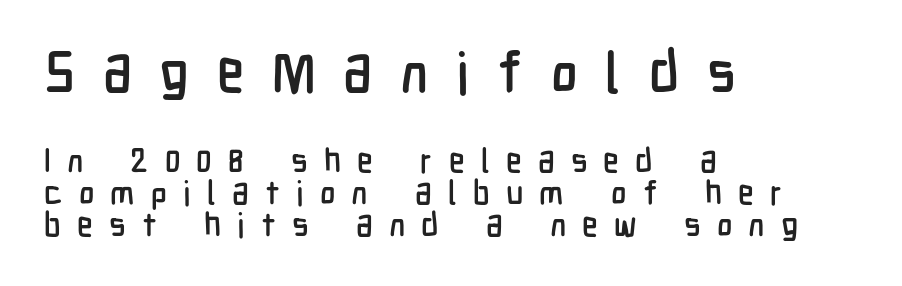
{"serif": "no", "italic": "no", "width": "condensed", "stroke_contrast": "low", "x_height": "medium", "monospaced": "no", "underline": "no", "align": "left", "line_spacing": "tight", "line_spacing_ratio": 0.96, "letter_spacing": "wide", "letter_spacing_em": 0.49, "larger_block": "first", "size_ratio": 1.73, "glyph_px": 57}
